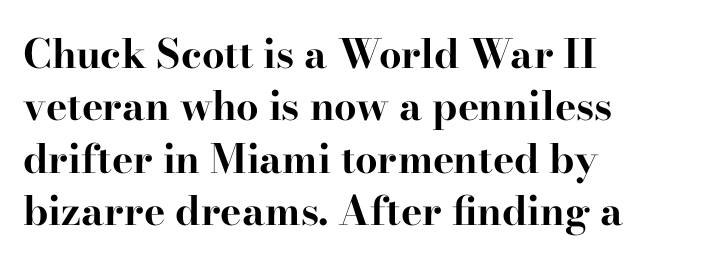
Does the copy run flush right? No — it runs flush left. The typeface chosen for these lines features serifs. Caption: bold face, heavy strokes. You could not count columns in this text — the font is proportionally spaced. Nope, not italic — everything's standing straight. The passage shown stacks its lines at a standard gap.
